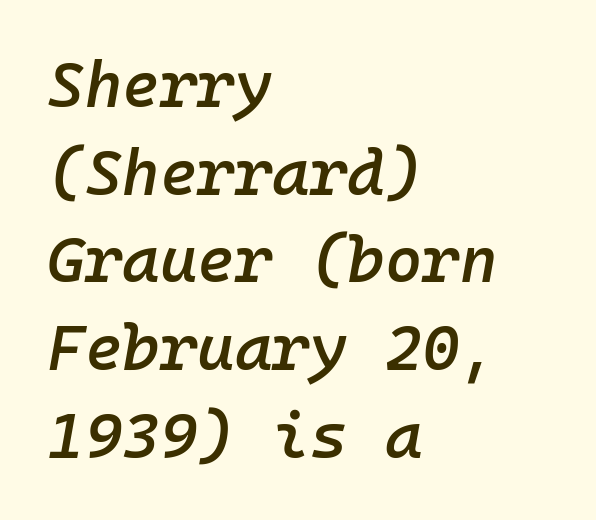
Q: Is the text bold? A: Semi-bold.
Q: Is the text italic (slanted)? A: Yes, it leans right by about 10 degrees.
Q: Is the text underlined? A: No.
Q: How is the paragraph aligned? A: Left-aligned.
Q: Is the spacing between letters normal or unusually wide? A: Normal.
Q: Is the spacing between lines tight, normal or loose? A: Normal.
Q: Width (condensed, normal, or wide)? A: Normal.
Q: Stroke contrast? A: Low.
Q: x-height? A: Medium.
Q: Monospaced? A: Yes.
